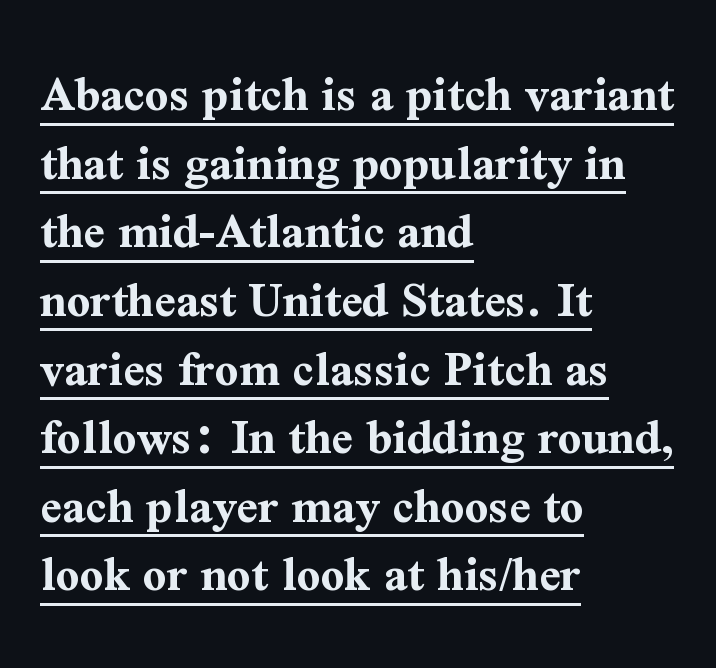
Q: Is the text bold? A: Yes.
Q: Is the text italic (slanted)? A: No, it is upright.
Q: Is the typeface a serif or a sans-serif typeface? A: Serif.
Q: Is the text underlined? A: Yes.
Q: How is the paragraph aligned? A: Left-aligned.
Q: Is the spacing between letters normal or unusually wide? A: Normal.
Q: Is the spacing between lines tight, normal or loose? A: Normal.
Q: Width (condensed, normal, or wide)? A: Normal.
Q: Stroke contrast? A: Medium.
Q: x-height? A: Medium.
Q: Monospaced? A: No.
